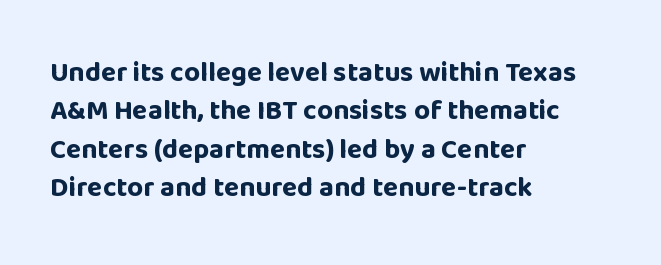
Q: Is the text bold? A: Yes.
Q: Is the text italic (slanted)? A: No, it is upright.
Q: Is the typeface a serif or a sans-serif typeface? A: Sans-serif.
Q: Is the text underlined? A: No.
Q: How is the paragraph aligned? A: Left-aligned.
Q: Is the spacing between letters normal or unusually wide? A: Normal.
Q: Is the spacing between lines tight, normal or loose? A: Normal.
Q: Width (condensed, normal, or wide)? A: Normal.
Q: Stroke contrast? A: Low.
Q: x-height? A: Large.
Q: Monospaced? A: No.
